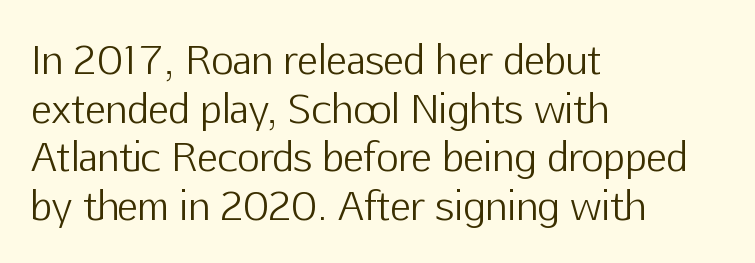
The type is set solid horizontally, with unmodified tracking. Designer's note — italics off, roman on. How would I describe the line gaps? Plain and ordinary. Any mark beneath the type? The region is blank. Do the characters align in a grid? No, the font is proportional.
